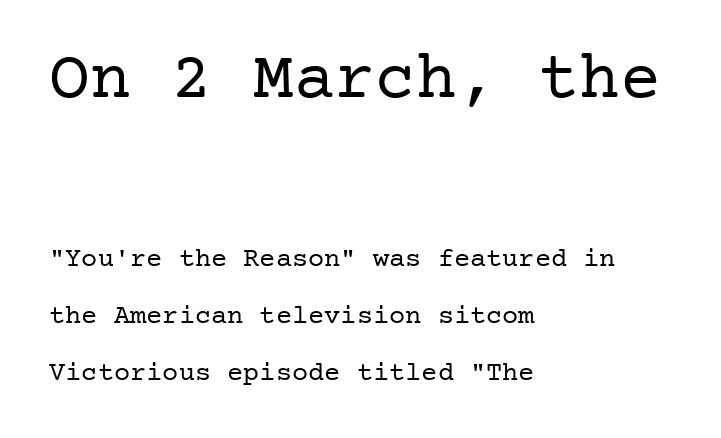
The image shows 68 px regular-weight serif type, upright; set left-aligned, loose line spacing (2.11x), normal letter spacing, not underlined; the first (top) block is 2.52x larger; low stroke contrast and a medium x-height.
